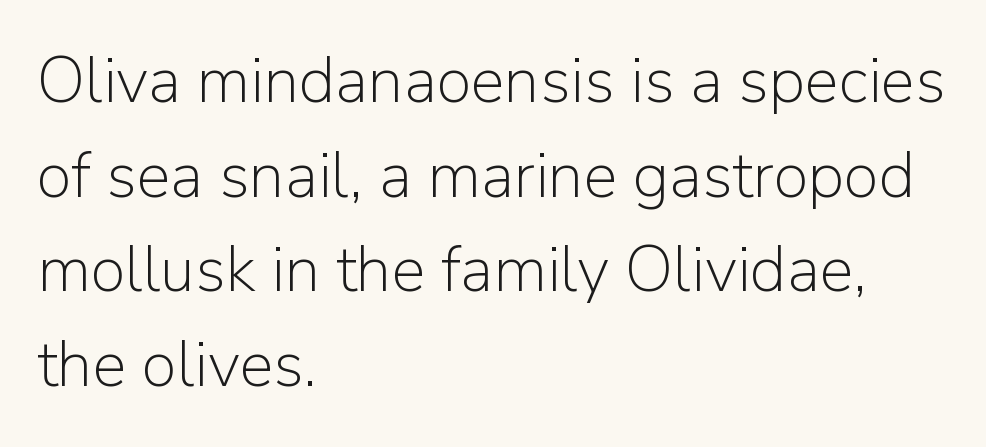
{"serif": "no", "italic": "no", "bold": "no", "weight": "light", "width": "normal", "stroke_contrast": "low", "x_height": "medium", "monospaced": "no", "underline": "no", "align": "left", "line_spacing": "normal", "line_spacing_ratio": 1.48, "letter_spacing": "normal", "letter_spacing_em": 0.0, "glyph_px": 64}
